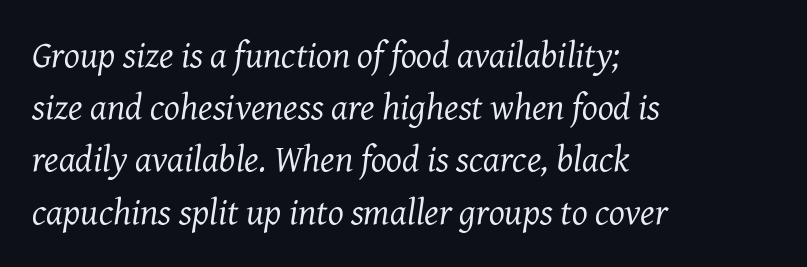
Style check: oblique. Summary of vertical rhythm: regular, with standard interline spacing. The ragged edge is on the right, which tells us the setting is flush left. The strip under each line holds only bare page. These glyphs show unthickened strokes, regular width or finer.
